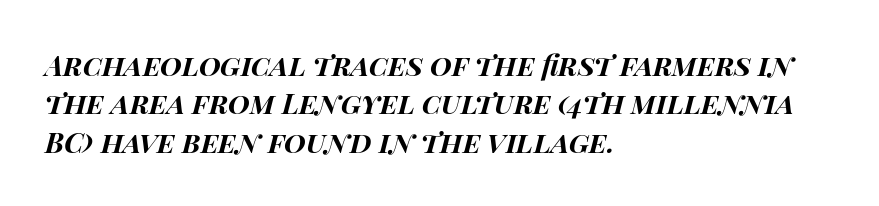
{"italic": "yes", "lean": "right", "slant_degrees": 14, "bold": "yes", "weight": "bold", "width": "wide", "stroke_contrast": "high", "x_height": "large", "monospaced": "no", "underline": "no", "align": "left", "line_spacing": "normal", "line_spacing_ratio": 1.37, "letter_spacing": "normal", "letter_spacing_em": 0.0, "glyph_px": 28}
